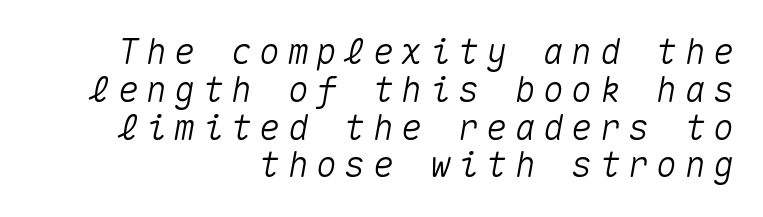
Q: Is the text italic (slanted)? A: Yes, it leans right by about 10 degrees.
Q: Is the text underlined? A: No.
Q: How is the paragraph aligned? A: Right-aligned.
Q: Is the spacing between letters normal or unusually wide? A: Unusually wide.
Q: Is the spacing between lines tight, normal or loose? A: Tight.
Q: Width (condensed, normal, or wide)? A: Normal.
Q: Stroke contrast? A: Medium.
Q: x-height? A: Medium.
Q: Monospaced? A: Yes.
